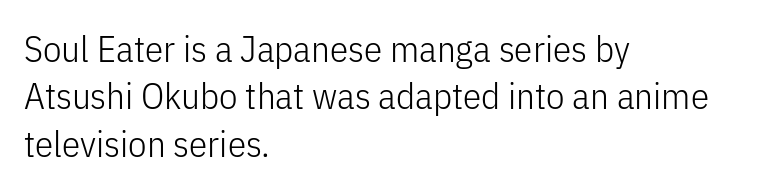
Q: Is the text bold? A: No.
Q: Is the text italic (slanted)? A: No, it is upright.
Q: Is the typeface a serif or a sans-serif typeface? A: Sans-serif.
Q: Is the text underlined? A: No.
Q: How is the paragraph aligned? A: Left-aligned.
Q: Is the spacing between letters normal or unusually wide? A: Normal.
Q: Is the spacing between lines tight, normal or loose? A: Normal.
Q: Width (condensed, normal, or wide)? A: Condensed.
Q: Stroke contrast? A: Low.
Q: x-height? A: Medium.
Q: Monospaced? A: No.
